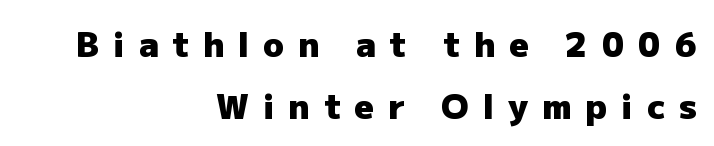
{"serif": "no", "italic": "no", "bold": "yes", "weight": "heavy", "width": "normal", "stroke_contrast": "low", "x_height": "medium", "monospaced": "no", "underline": "no", "align": "right", "line_spacing_ratio": 1.82, "letter_spacing": "wide", "letter_spacing_em": 0.41, "glyph_px": 34}
